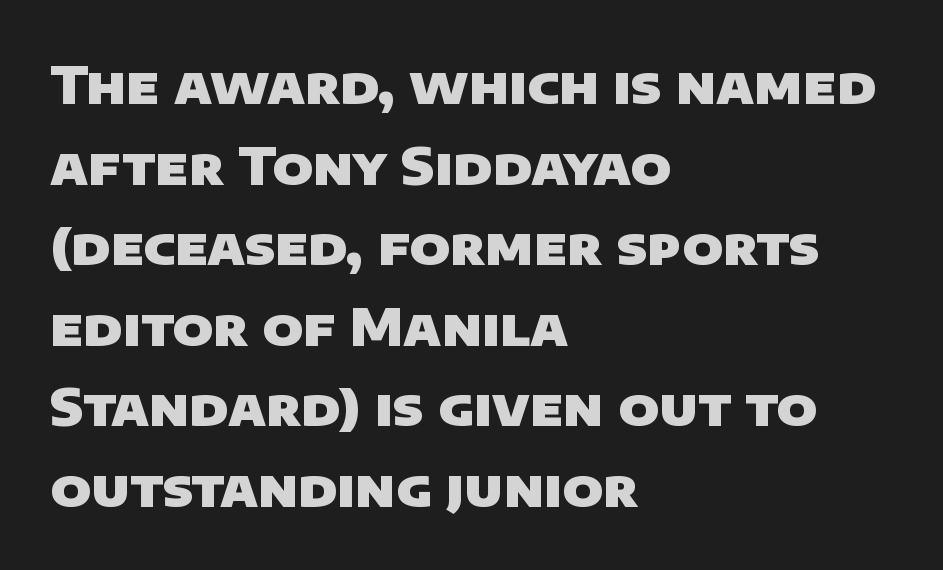
Note the varied advance widths — an 'i' is clearly narrower than an 'm'. Honestly, there is no underline to notice here at all. Tracking value appears to be zero — textbook default spacing. The line-height multiplier appears to be the usual default.
